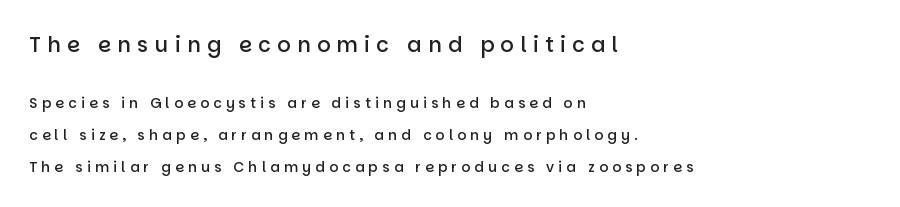
Q: Is the text bold? A: Semi-bold.
Q: Is the text italic (slanted)? A: No, it is upright.
Q: Is the text underlined? A: No.
Q: How is the paragraph aligned? A: Left-aligned.
Q: Is the spacing between letters normal or unusually wide? A: Unusually wide.
Q: Is the spacing between lines tight, normal or loose? A: Loose.
Q: Which block of text is set in a larger size, the first (top) or the second (bottom)? A: The first (top) one.
